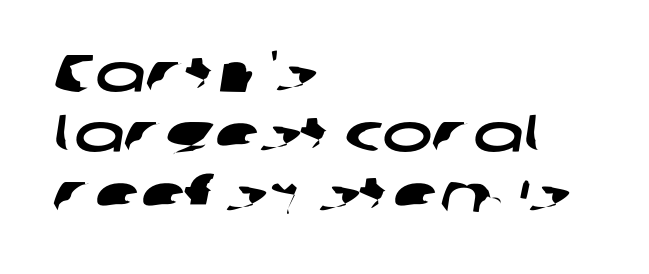
Short note: letters normally spaced. Tightly led — the rows are bunched. Varying glyph widths throughout — classic text-font behaviour. Letters rest on an invisible, unmarked baseline. Notice how the passage keeps a crisp vertical edge on the left only. Nope, no serifs anywhere on these letters.
